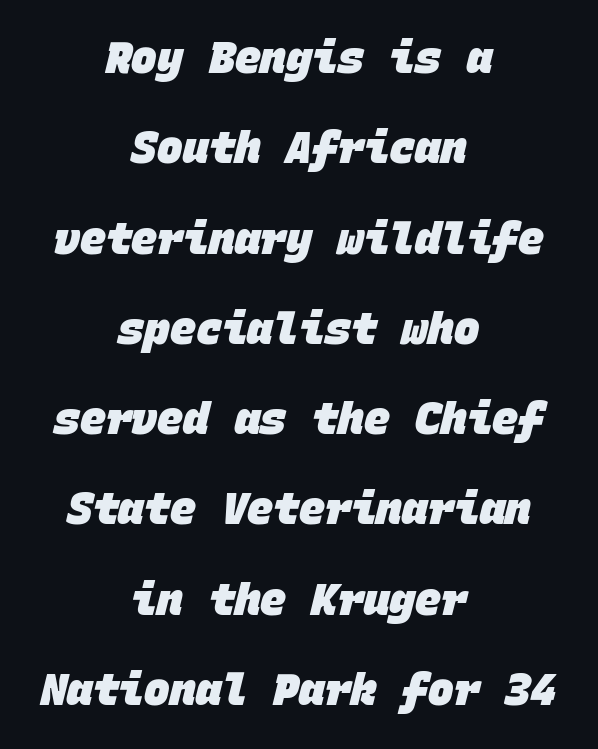
Typographic density is high because the face is bold. A typesetter would call this leading open, well beyond the default. The typeface chosen for these lines omits serifs. Clear beneath every line of the passage. Inter-character spacing is left at the font's built-in metrics.
